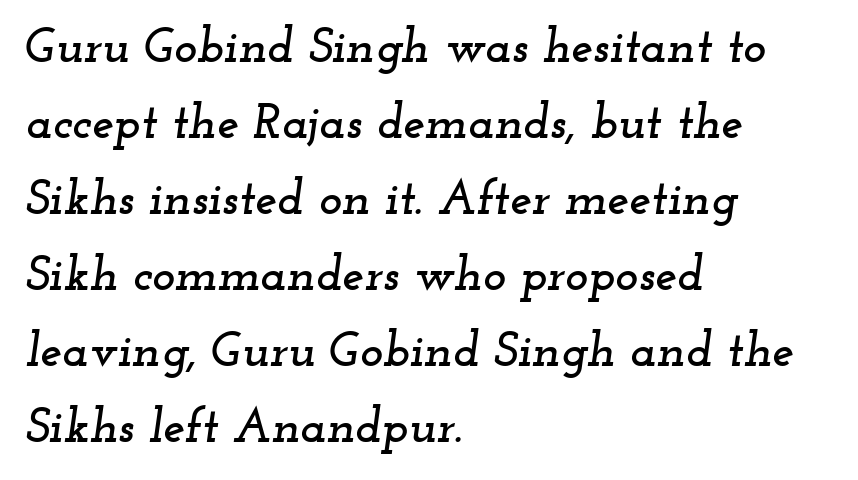
The image shows 49 px wide serif type, italic (leaning right); set left-aligned, normal line spacing (1.55x), normal letter spacing, not underlined; low stroke contrast and a small x-height.
